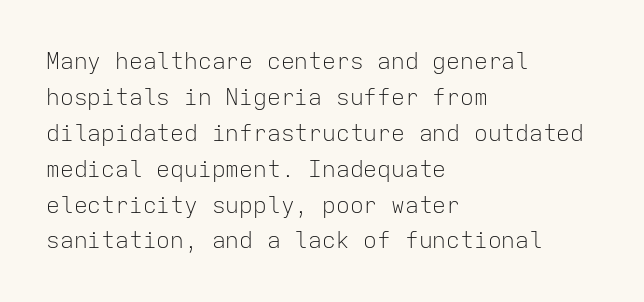
The foot of each line stays bare and open. It's the straight-up-and-down kind of type. The gaps between neighbouring characters are ordinary and unremarkable. A normal amount of white space separates one row of letters from the next. Typeset ragged right — the left edge is the straight one. Is the stroke heavy? The answer is a plain regular-or-lighter.
